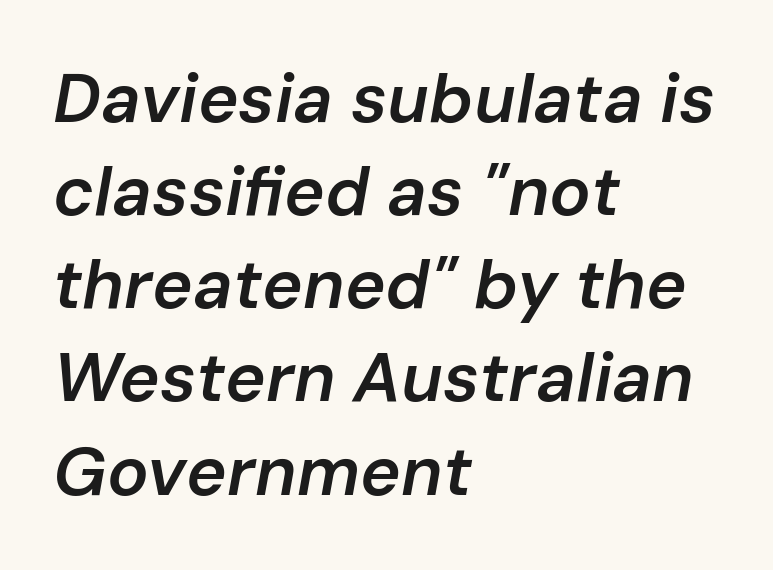
The image shows 69 px semibold type, italic (leaning right); set left-aligned, normal line spacing (1.35x), normal letter spacing, not underlined; low stroke contrast and a medium x-height.
